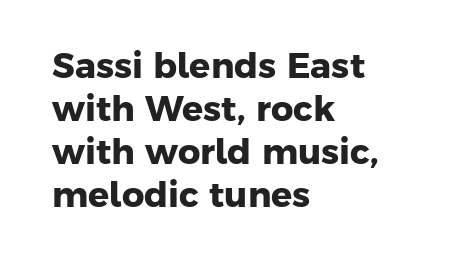
Q: Is the text bold? A: Yes.
Q: Is the typeface a serif or a sans-serif typeface? A: Sans-serif.
Q: Is the text underlined? A: No.
Q: How is the paragraph aligned? A: Left-aligned.
Q: Is the spacing between letters normal or unusually wide? A: Normal.
Q: Width (condensed, normal, or wide)? A: Normal.
Q: Stroke contrast? A: Low.
Q: x-height? A: Medium.
Q: Monospaced? A: No.
